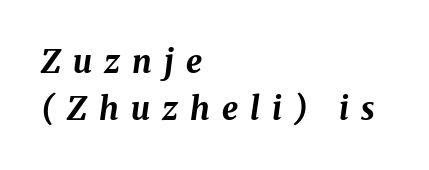
Here the glyphs are tracked loosely, breaking word shapes into spaced letters. In terms of leading, this rendering sits right in the middle. The letters advance in unequal steps, a hallmark of proportional type. Thick stems and heavy bowls — unmistakably bold.
